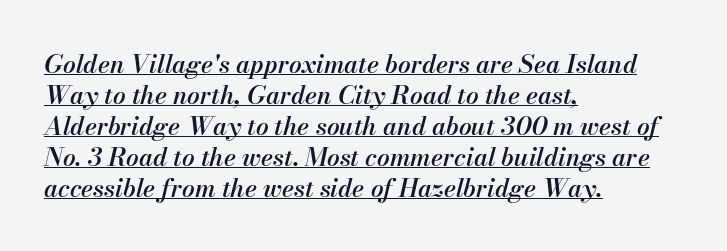
Q: Is the text bold? A: Semi-bold.
Q: Is the text italic (slanted)? A: Yes, it leans right by about 13 degrees.
Q: Is the text underlined? A: Yes.
Q: How is the paragraph aligned? A: Left-aligned.
Q: Is the spacing between letters normal or unusually wide? A: Normal.
